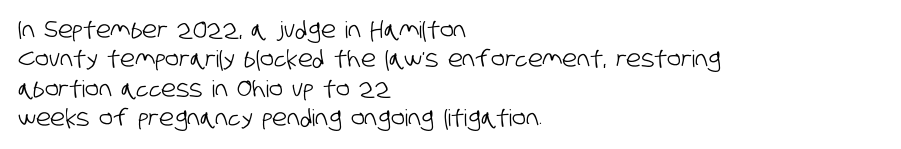
The baseline area is clear. In CSS terms this would be text-align: left. In terms of letterspacing, this is plain default setting. Interline gaps are of average width in this sample.
